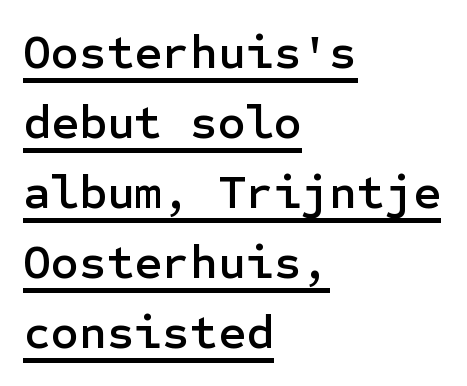
The image shows 48 px sans-serif type, upright; set left-aligned, normal line spacing (1.46x), normal letter spacing, underlined; low stroke contrast and a medium x-height.
